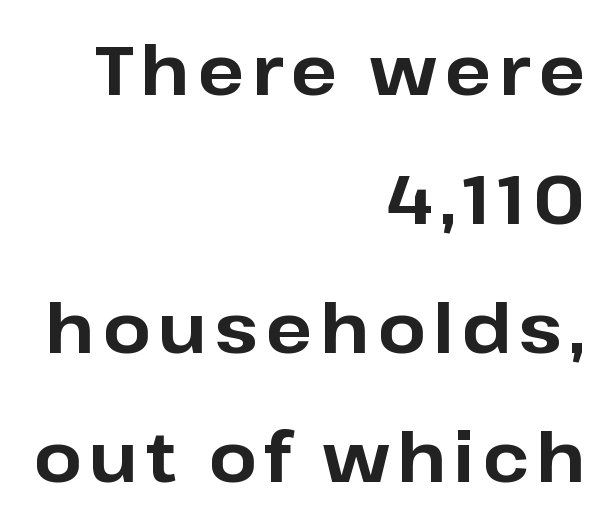
{"serif": "no", "italic": "no", "bold": "yes", "weight": "bold", "width": "normal", "stroke_contrast": "low", "x_height": "medium", "monospaced": "no", "underline": "no", "align": "right", "line_spacing_ratio": 1.87, "glyph_px": 69}
